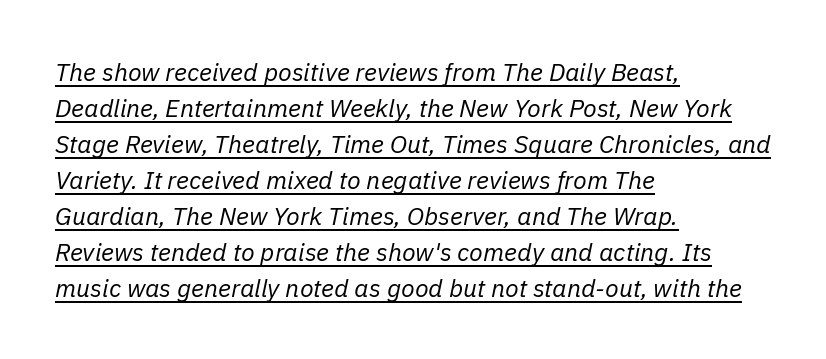
Q: Is the text bold? A: No.
Q: Is the text italic (slanted)? A: Yes, it leans right by about 11 degrees.
Q: Is the text underlined? A: Yes.
Q: How is the paragraph aligned? A: Left-aligned.
Q: Is the spacing between letters normal or unusually wide? A: Normal.
Q: Is the spacing between lines tight, normal or loose? A: Normal.
